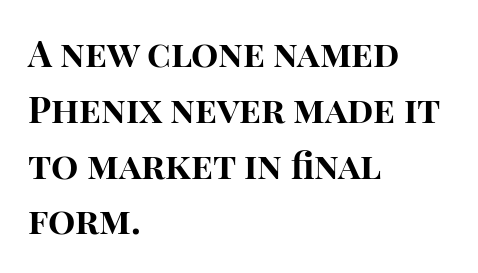
Inter-character spacing is left at the font's built-in metrics. Note: no serifs on the glyphs. Italic? Not at all — the glyphs are vertical. If you drew a ruler down the left edge, every line would touch it. Summary of weight: heavy, a full bold.
